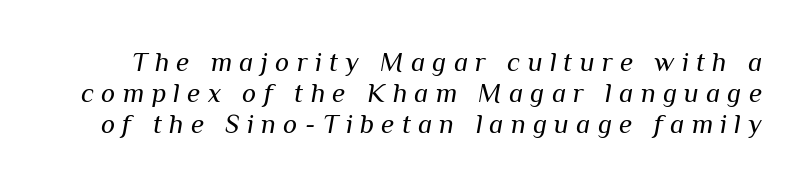
The image shows 27 px text type, italic (leaning right); set tight line spacing (1.14x), unusually wide letter spacing (+0.27 em), not underlined.
